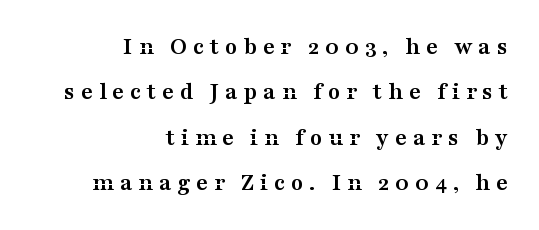
Unlike italic type, these characters show no tilt at all. The typesetter chose a ragged-left arrangement here. Honestly, the letter spacing is so wide it's the main thing you notice. Underlining? Definitely not there. I'd describe the lettering as bold — thick and assertive.
